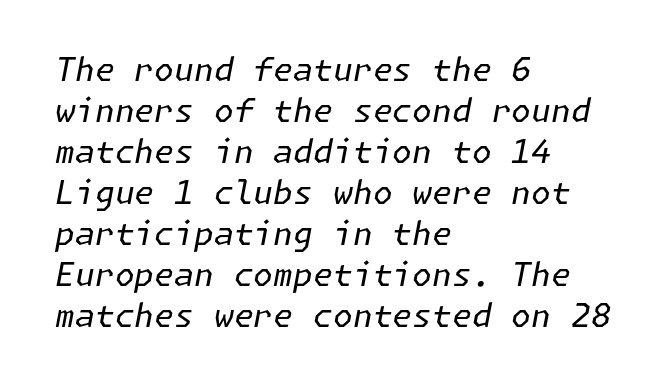
The image shows 32 px regular-weight type, italic (leaning right); set left-aligned, normal line spacing (1.28x), normal letter spacing, not underlined; low stroke contrast and a medium x-height.
